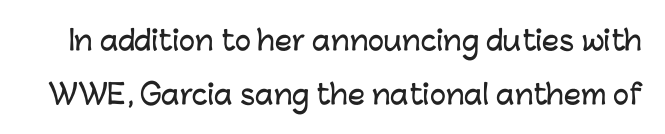
{"italic": "no", "underline": "no", "line_spacing": "loose", "line_spacing_ratio": 1.99, "letter_spacing": "normal", "letter_spacing_em": 0.0, "glyph_px": 27}
